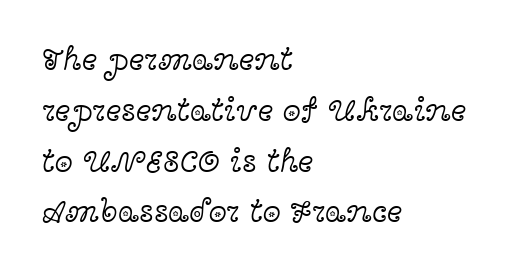
Q: Is the text bold? A: No.
Q: Is the text italic (slanted)? A: Yes.
Q: Is the typeface a serif or a sans-serif typeface? A: Serif.
Q: Is the text underlined? A: No.
Q: How is the paragraph aligned? A: Left-aligned.
Q: Is the spacing between letters normal or unusually wide? A: Normal.
Q: Is the spacing between lines tight, normal or loose? A: Normal.
Q: Width (condensed, normal, or wide)? A: Wide.
Q: x-height? A: Medium.
Q: Monospaced? A: No.
